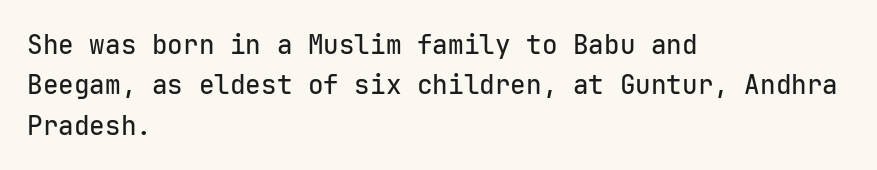
Q: Is the text italic (slanted)? A: No, it is upright.
Q: Is the text underlined? A: No.
Q: How is the paragraph aligned? A: Left-aligned.
Q: Is the spacing between letters normal or unusually wide? A: Normal.
Q: Is the spacing between lines tight, normal or loose? A: Normal.
